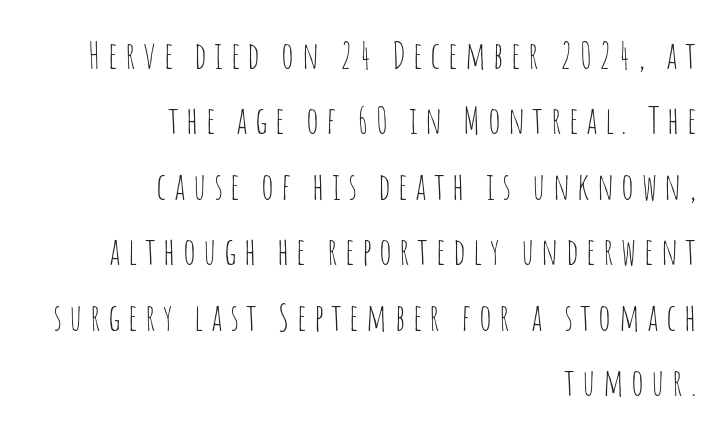
This is roman type, the default non-slanted kind. The glyphs are unaccompanied by any horizontal stroke below them. The paragraph has a hard right edge and a soft left edge. Ink coverage per letter is moderate at most. The rendering uses natural spacing where letterforms have individual widths.
